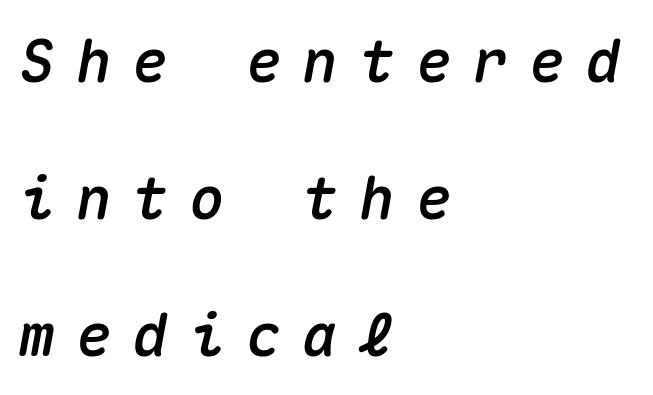
Q: Is the text italic (slanted)? A: Yes, it leans right by about 10 degrees.
Q: Is the text underlined? A: No.
Q: How is the paragraph aligned? A: Left-aligned.
Q: Is the spacing between letters normal or unusually wide? A: Unusually wide.
Q: Is the spacing between lines tight, normal or loose? A: Loose.
Q: Width (condensed, normal, or wide)? A: Normal.
Q: Stroke contrast? A: Medium.
Q: x-height? A: Medium.
Q: Monospaced? A: Yes.
